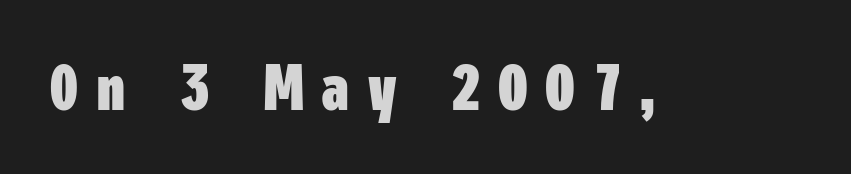
The image shows 66 px heavy, condensed sans-serif type, upright; set unusually wide letter spacing (+0.26 em), not underlined; low stroke contrast and a medium x-height.
